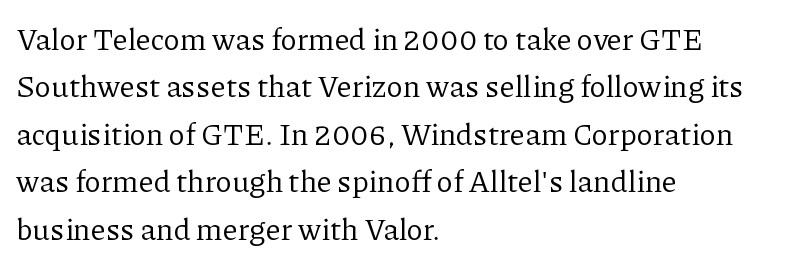
{"serif": "yes", "italic": "no", "bold": "no", "weight": "regular", "width": "normal", "stroke_contrast": "low", "x_height": "medium", "monospaced": "no", "underline": "no", "align": "left", "line_spacing": "normal", "line_spacing_ratio": 1.58, "letter_spacing": "normal", "letter_spacing_em": 0.0, "glyph_px": 30}
